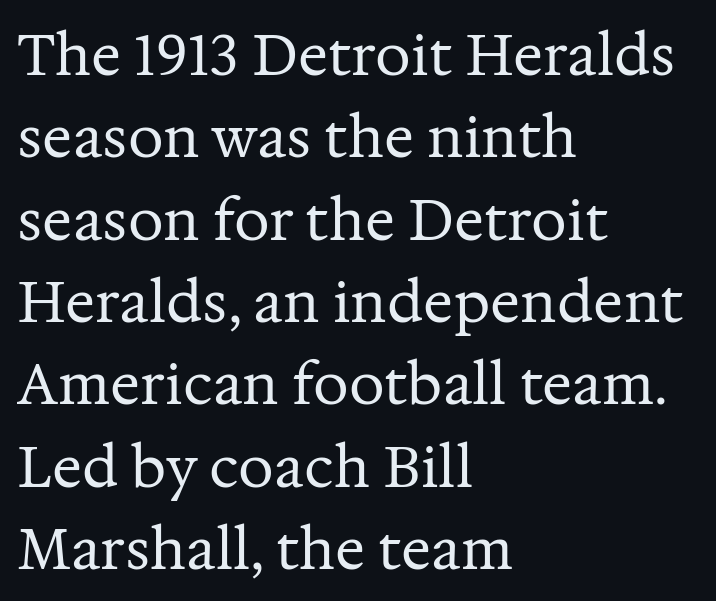
The space between consecutive lines is moderate. Nothing unusual about the tracking: characters are spaced as the font intends. A clean baseline with only descenders dipping below it. Posture: straight, roman, zero tilt. Stroke mass is kept to a normal reading level or below. A typesetter would call this proportional, since set widths differ per character.
